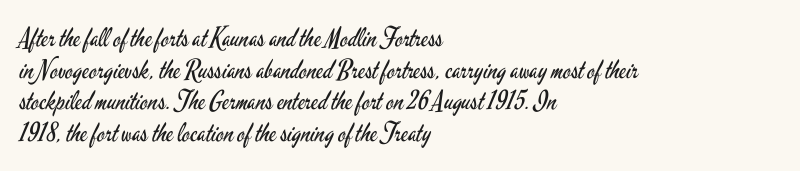
{"bold": "no", "underline": "no", "align": "left", "line_spacing_ratio": 1.22, "letter_spacing": "normal", "letter_spacing_em": 0.0, "glyph_px": 26}
